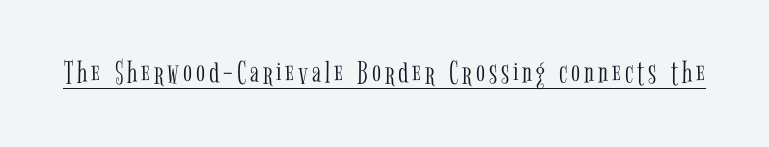
{"serif": "yes", "italic": "no", "bold": "no", "weight": "light", "width": "condensed", "stroke_contrast": "low", "x_height": "medium", "monospaced": "no", "underline": "yes", "glyph_px": 33}
